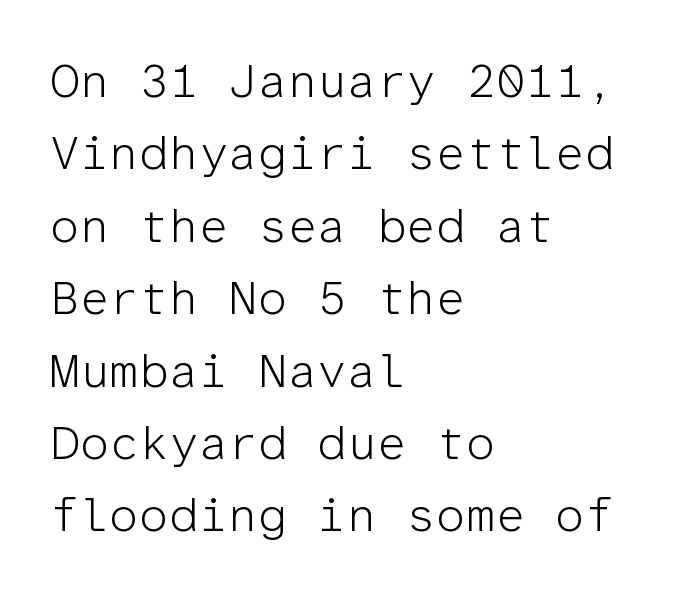
{"serif": "no", "italic": "no", "bold": "no", "weight": "light", "width": "normal", "stroke_contrast": "low", "x_height": "medium", "monospaced": "yes", "underline": "no", "align": "left", "line_spacing": "normal", "line_spacing_ratio": 1.54, "letter_spacing": "normal", "letter_spacing_em": 0.0, "glyph_px": 47}
